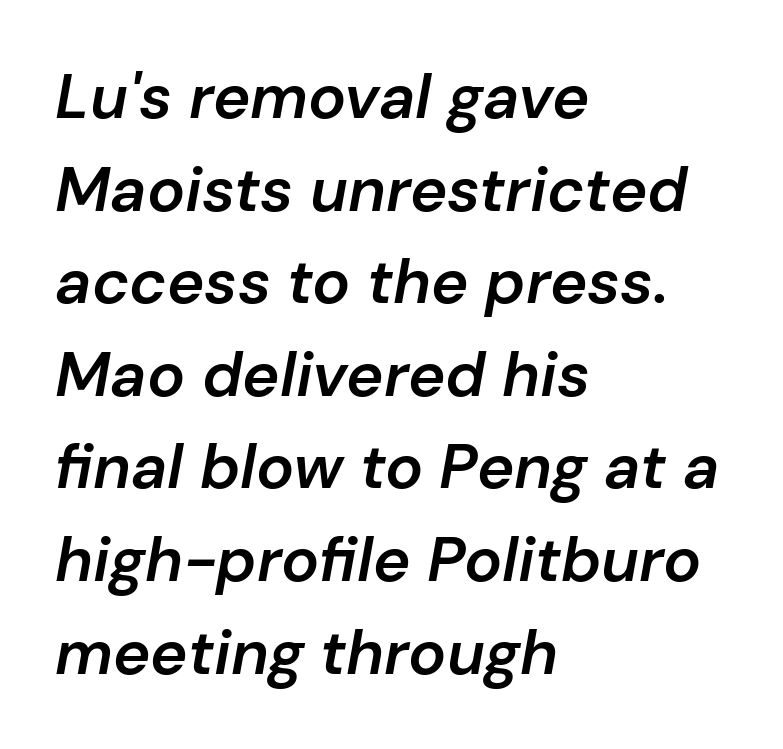
This rendering features lettering with no underline. The letters advance in unequal steps, a hallmark of proportional type. The whole block is typeset with a tilt. The paragraph has a hard left edge and a soft right edge.
